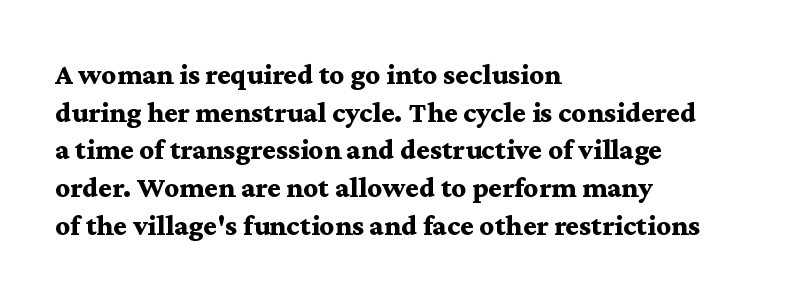
{"serif": "yes", "italic": "no", "bold": "yes", "weight": "bold", "width": "wide", "stroke_contrast": "medium", "x_height": "medium", "monospaced": "no", "underline": "no", "align": "left", "line_spacing": "normal", "line_spacing_ratio": 1.3, "letter_spacing": "normal", "letter_spacing_em": 0.0, "glyph_px": 29}
